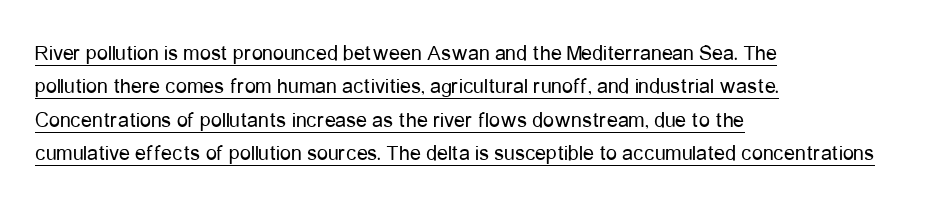
Q: Is the text bold? A: No.
Q: Is the text italic (slanted)? A: No, it is upright.
Q: Is the text underlined? A: Yes.
Q: How is the paragraph aligned? A: Left-aligned.
Q: Is the spacing between letters normal or unusually wide? A: Normal.
Q: Is the spacing between lines tight, normal or loose? A: Normal.
